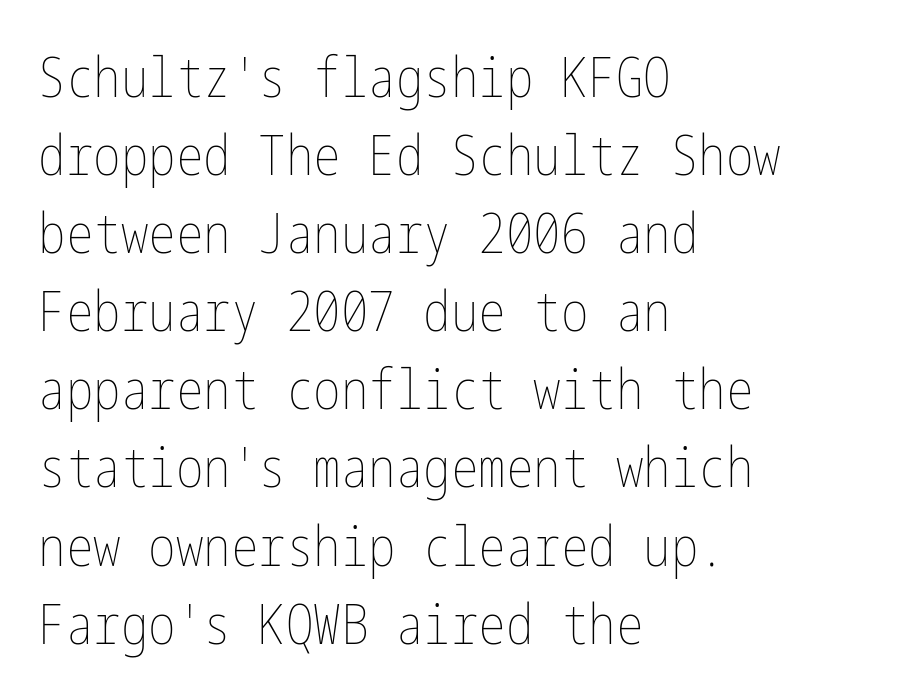
{"italic": "no", "bold": "no", "weight": "thin", "width": "condensed", "stroke_contrast": "low", "x_height": "medium", "underline": "no", "align": "left", "line_spacing": "normal", "line_spacing_ratio": 1.42, "letter_spacing": "normal", "letter_spacing_em": 0.0, "glyph_px": 55}
